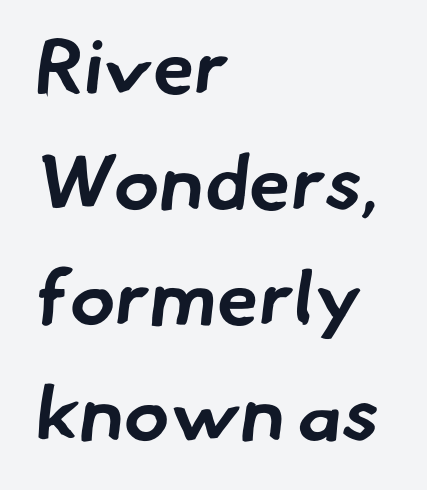
Notice how thick the strokes are: this is what a full bold looks like. A typesetter would call this zero additional tracking. The leading is moderate, giving the passage an even texture. Each letter keeps its own natural width here, so spacing adapts to shape. Grotesque or geometric, the face here clearly has no serifs. Leftover space on each line is placed entirely after the last word.
